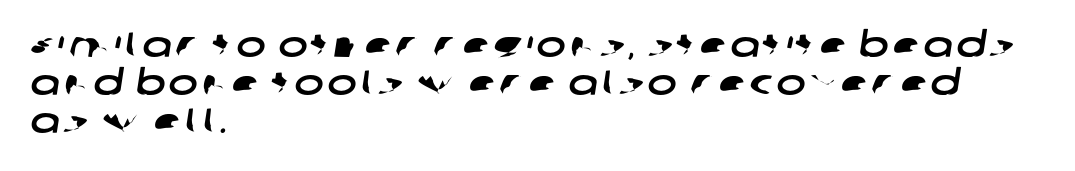
{"serif": "no", "width": "wide", "stroke_contrast": "low", "x_height": "large", "monospaced": "no", "underline": "no", "align": "left", "line_spacing": "tight", "line_spacing_ratio": 1.09, "glyph_px": 35}
